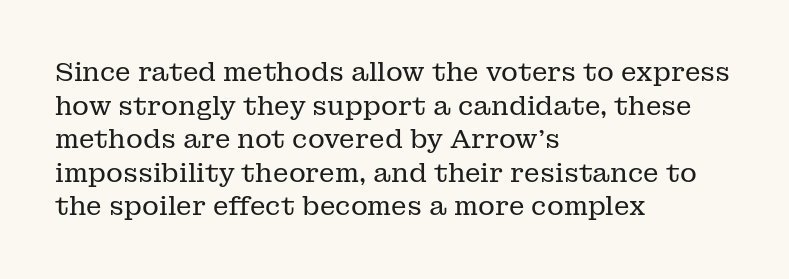
Q: Is the text bold? A: No.
Q: Is the text italic (slanted)? A: No, it is upright.
Q: Is the text underlined? A: No.
Q: How is the paragraph aligned? A: Left-aligned.
Q: Is the spacing between letters normal or unusually wide? A: Normal.
Q: Is the spacing between lines tight, normal or loose? A: Normal.
